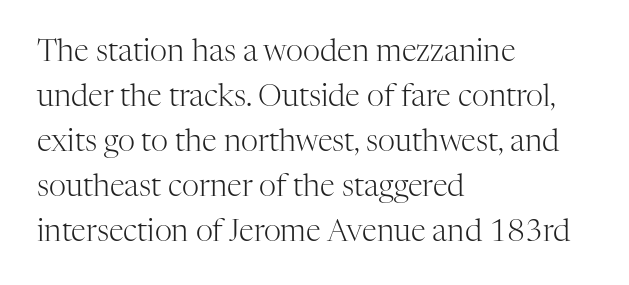
{"serif": "yes", "italic": "no", "bold": "no", "weight": "light", "width": "normal", "stroke_contrast": "high", "x_height": "medium", "monospaced": "no", "underline": "no", "align": "left", "line_spacing": "normal", "line_spacing_ratio": 1.5, "letter_spacing": "normal", "letter_spacing_em": 0.0, "glyph_px": 30}
